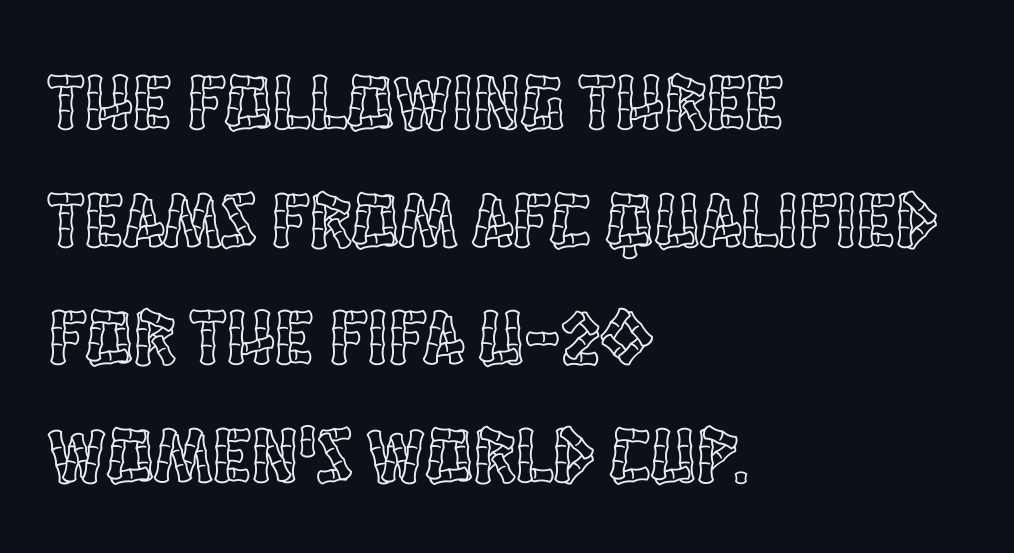
Plain, unruled lines of type. The ragged edge is on the right, which tells us the setting is flush left. The gaps between neighbouring characters are ordinary and unremarkable. When letters stand straight like this, we call the style roman or upright.
